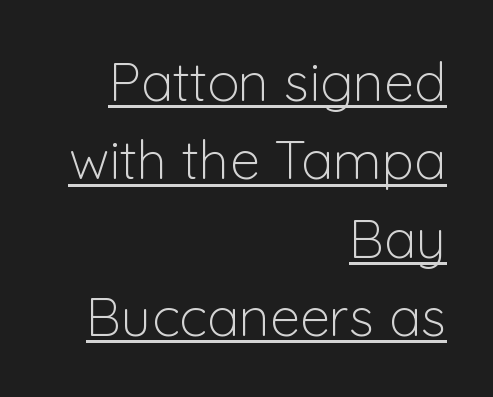
The image shows 54 px light sans-serif type, upright; set right-aligned, normal line spacing (1.45x), normal letter spacing, underlined; low stroke contrast and a medium x-height.
